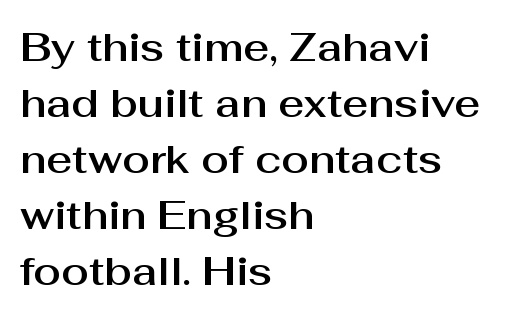
A typesetter would call this zero additional tracking. The zone under the glyphs is completely vacant. This is sans-serif lettering, the kind often seen on screens and signage. Interline gaps are of average width in this sample.
